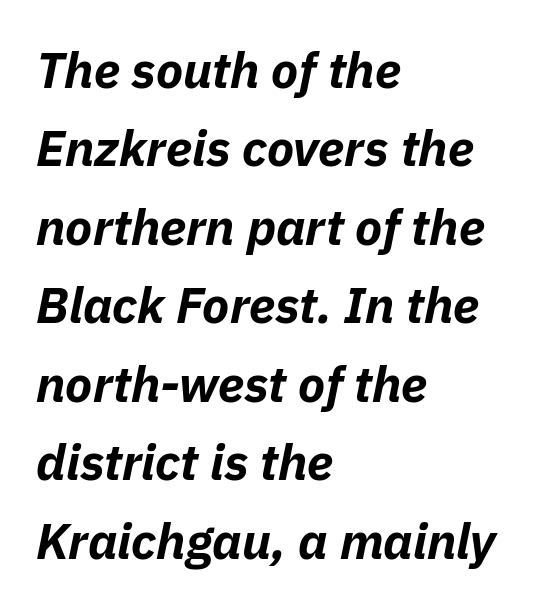
{"italic": "yes", "lean": "right", "slant_degrees": 11, "bold": "yes", "weight": "bold", "width": "normal", "stroke_contrast": "low", "x_height": "medium", "monospaced": "no", "underline": "no", "align": "left", "line_spacing": "normal", "line_spacing_ratio": 1.57, "letter_spacing": "normal", "letter_spacing_em": 0.0, "glyph_px": 50}
